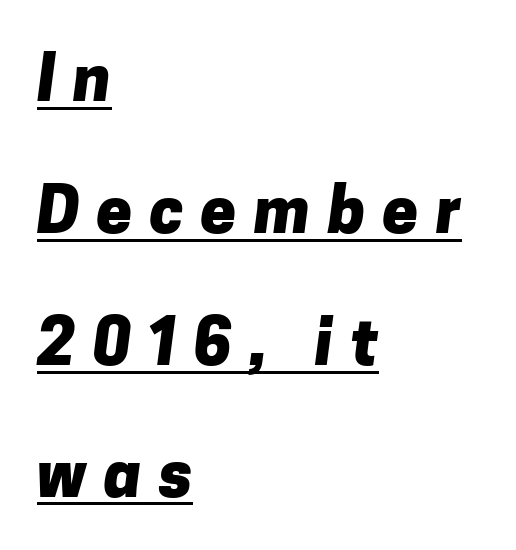
{"serif": "no", "bold": "yes", "weight": "heavy", "width": "normal", "stroke_contrast": "low", "x_height": "medium", "monospaced": "no", "underline": "yes", "align": "left", "line_spacing": "loose", "line_spacing_ratio": 2.06, "letter_spacing": "wide", "letter_spacing_em": 0.27, "glyph_px": 64}
